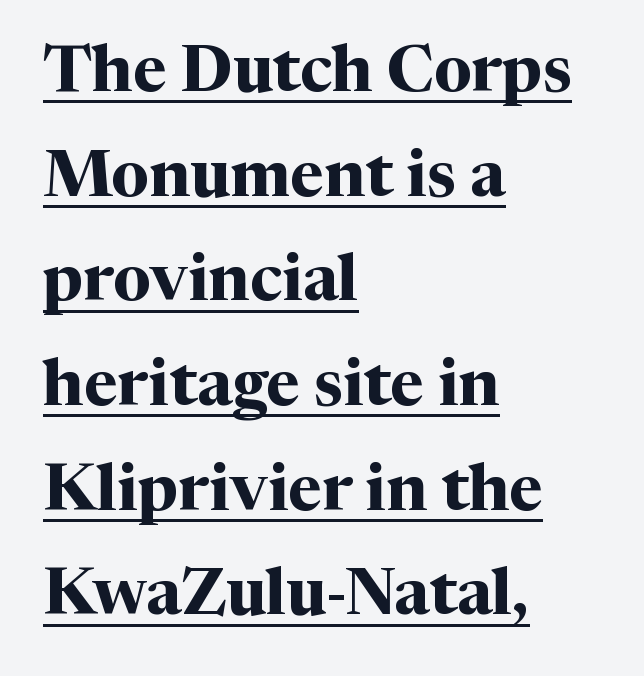
The image shows 65 px bold serif type, upright; set left-aligned, normal line spacing (1.61x), normal letter spacing, underlined; medium stroke contrast and a medium x-height.
